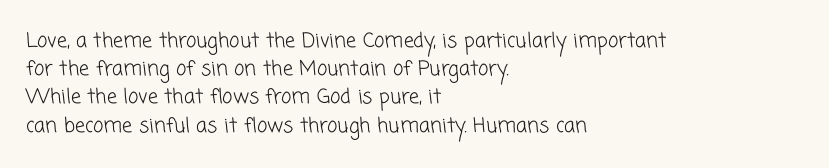
Q: Is the text bold? A: No.
Q: Is the text underlined? A: No.
Q: How is the paragraph aligned? A: Left-aligned.
Q: Is the spacing between letters normal or unusually wide? A: Normal.
Q: Is the spacing between lines tight, normal or loose? A: Normal.
